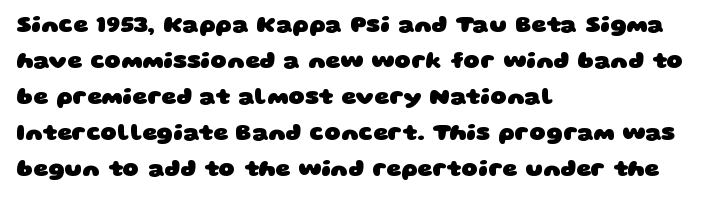
Q: Is the text bold? A: Yes.
Q: Is the text underlined? A: No.
Q: How is the paragraph aligned? A: Left-aligned.
Q: Is the spacing between letters normal or unusually wide? A: Normal.
Q: Is the spacing between lines tight, normal or loose? A: Normal.
